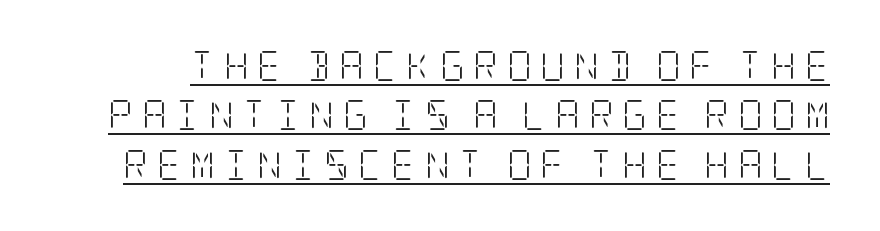
Q: Is the text bold? A: No.
Q: Is the text italic (slanted)? A: No, it is upright.
Q: Is the typeface a serif or a sans-serif typeface? A: Serif.
Q: Is the text underlined? A: Yes.
Q: Is the spacing between letters normal or unusually wide? A: Unusually wide.
Q: Is the spacing between lines tight, normal or loose? A: Normal.
Q: Width (condensed, normal, or wide)? A: Condensed.
Q: Stroke contrast? A: Low.
Q: x-height? A: Large.
